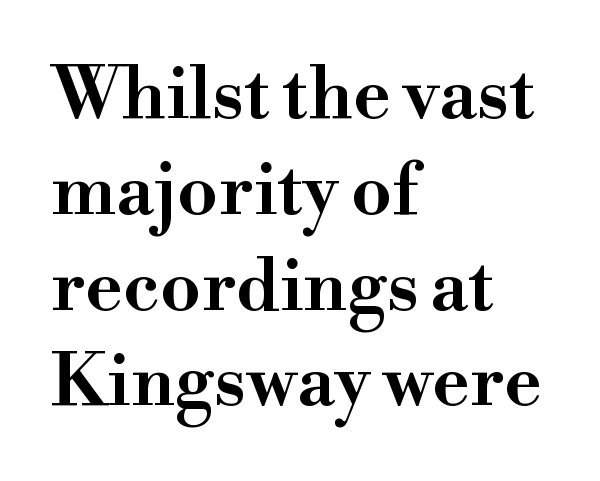
Q: Is the text italic (slanted)? A: No, it is upright.
Q: Is the typeface a serif or a sans-serif typeface? A: Serif.
Q: Is the text underlined? A: No.
Q: How is the paragraph aligned? A: Left-aligned.
Q: Is the spacing between letters normal or unusually wide? A: Normal.
Q: Is the spacing between lines tight, normal or loose? A: Normal.
Q: Width (condensed, normal, or wide)? A: Wide.
Q: Stroke contrast? A: High.
Q: x-height? A: Small.
Q: Monospaced? A: No.
